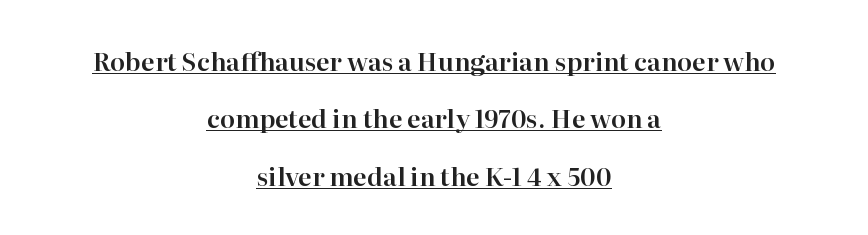
The space between consecutive lines is lavish. The passage shown is underscored from start to finish. These lines stack symmetrically, like a column narrowing and widening about its center. There is no visible air inserted between adjacent glyphs. This is the regular roman posture of the typeface.
